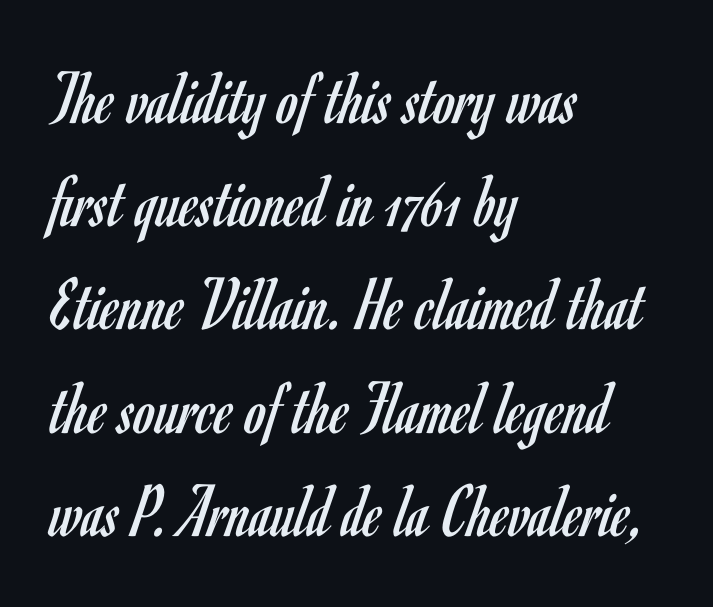
{"serif": "no", "bold": "no", "weight": "regular", "width": "condensed", "stroke_contrast": "low", "x_height": "small", "monospaced": "no", "underline": "no", "align": "left", "line_spacing": "normal", "line_spacing_ratio": 1.34, "letter_spacing": "normal", "letter_spacing_em": 0.0, "glyph_px": 77}
